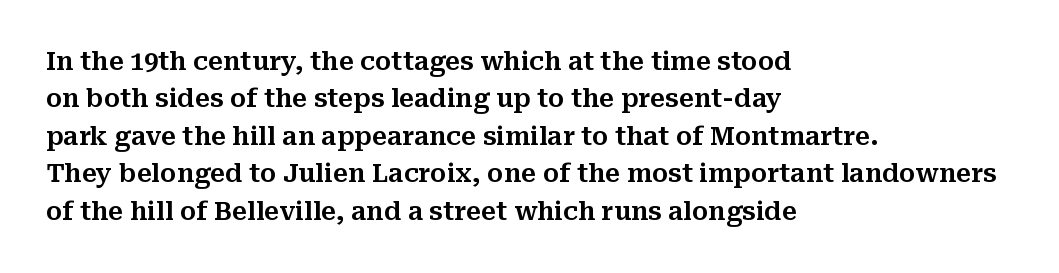
The image shows 25 px text type, upright; set left-aligned, normal line spacing (1.5x), normal letter spacing, not underlined.
